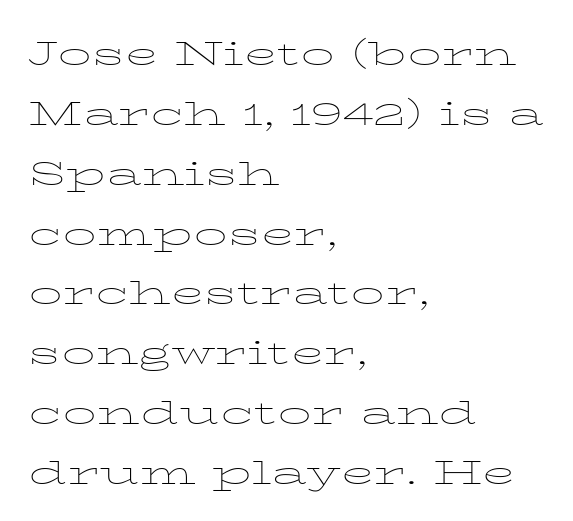
The face looks like a standard text weight, possibly lighter. Baseline-to-baseline distance is the conventional proportion of letter height. Italic: no, the glyphs are upright roman. Type without underlining. Think of a printed novel: that variable character pitch is what you see here.
